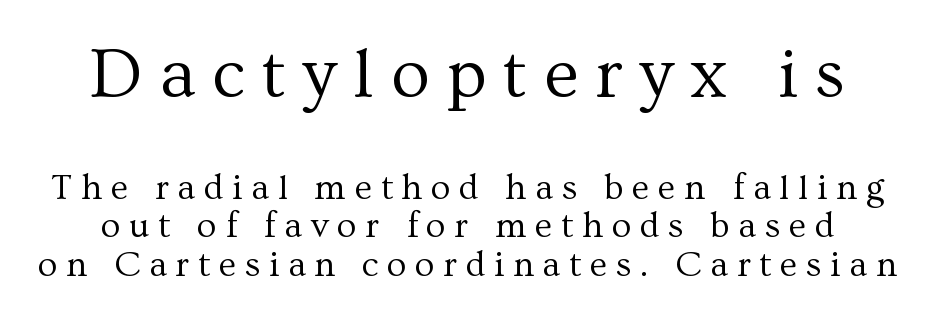
{"serif": "yes", "italic": "no", "bold": "no", "weight": "regular", "width": "normal", "stroke_contrast": "medium", "x_height": "medium", "monospaced": "no", "underline": "no", "line_spacing": "tight", "line_spacing_ratio": 1.07, "letter_spacing": "wide", "letter_spacing_em": 0.24, "larger_block": "first", "size_ratio": 1.97, "glyph_px": 71}
